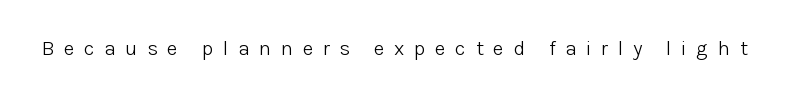
Q: Is the text bold? A: No.
Q: Is the text italic (slanted)? A: No, it is upright.
Q: Is the text underlined? A: No.
Q: Is the spacing between letters normal or unusually wide? A: Unusually wide.
